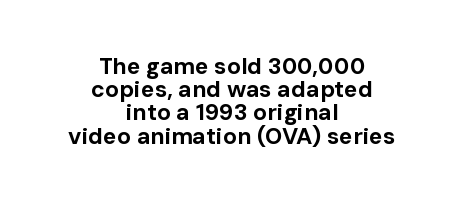
{"italic": "no", "bold": "yes", "underline": "no", "align": "center", "line_spacing": "tight", "line_spacing_ratio": 1.01, "letter_spacing": "normal", "letter_spacing_em": 0.0, "glyph_px": 23}
